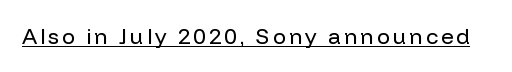
This sample uses an upright cut, with every glyph sitting square on the baseline. The face used here appears with an underline applied. Is the stroke heavy? The answer is a plain regular-or-lighter.
